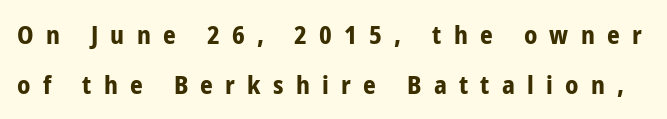
Q: Is the text bold? A: Yes.
Q: Is the text italic (slanted)? A: No, it is upright.
Q: Is the text underlined? A: No.
Q: Is the spacing between letters normal or unusually wide? A: Unusually wide.
Q: Is the spacing between lines tight, normal or loose? A: Loose.
